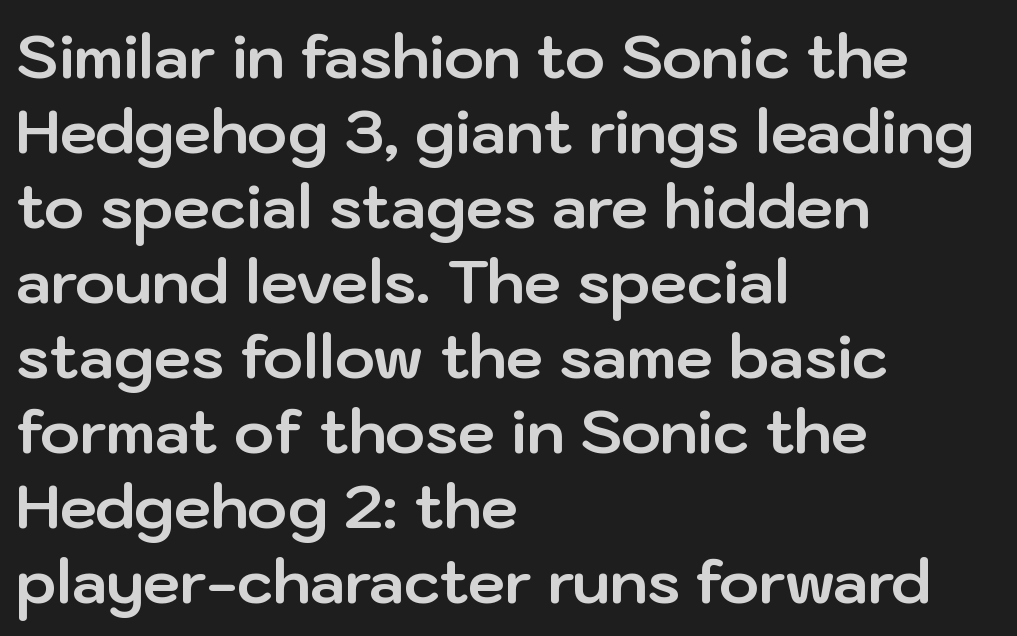
The image shows 60 px bold sans-serif type, upright; set left-aligned, normal line spacing (1.25x), normal letter spacing, not underlined; low stroke contrast and a medium x-height.
